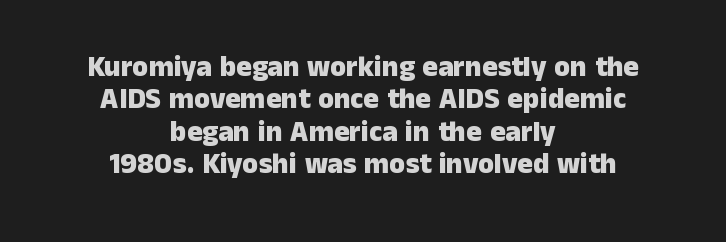
The image shows 29 px heavy sans-serif type, upright; set centered, tight line spacing (1.12x), normal letter spacing, not underlined; low stroke contrast and a medium x-height.
